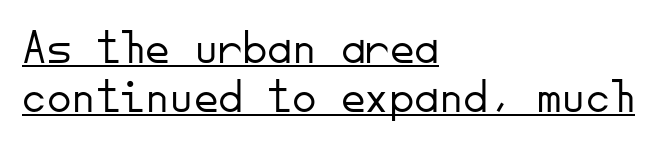
The image shows 49 px light sans-serif type, upright, monospaced; set left-aligned, tight line spacing (0.99x), normal letter spacing, underlined; low stroke contrast and a small x-height.
